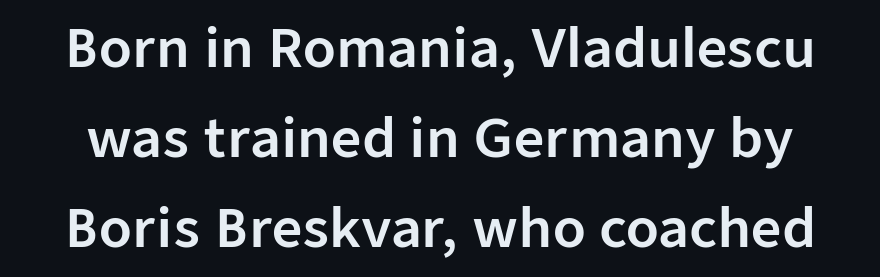
The image shows 53 px sans-serif type, upright; set normal line spacing (1.7x), normal letter spacing, not underlined; low stroke contrast and a medium x-height.
